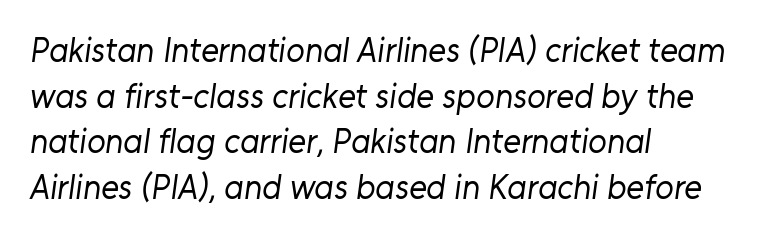
Is this a sans? Yes — the strokes have no serifs. These lines keep a tight, regular rhythm from letter to letter. Horizontally, the lines are justified to the leading edge only. The rows are spaced the way most documents space them.
